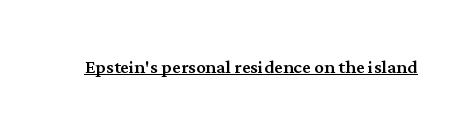
Default kerning and tracking; the words read as compact shapes. Notice how the stems are strictly vertical — no italics here. The glyphs are accompanied by a horizontal stroke just below them.
